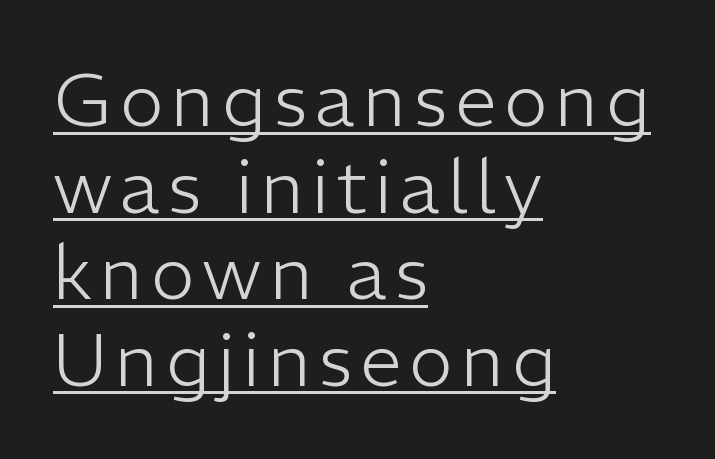
{"serif": "no", "italic": "no", "bold": "no", "weight": "light", "width": "normal", "stroke_contrast": "low", "x_height": "medium", "monospaced": "no", "underline": "yes", "align": "left", "line_spacing_ratio": 1.17, "glyph_px": 74}
